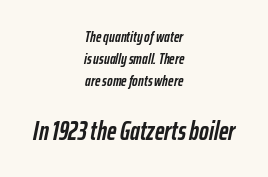
Stroke thickness is high; the sample reads as a true bold. Glyph-to-glyph distance matches everyday printed text. The letters are slanted; this is an italic face. The words here are not underlined. This sample keeps an unexceptional amount of space between lines. The following chunk of copy outweighs the initial chunk in type size.
